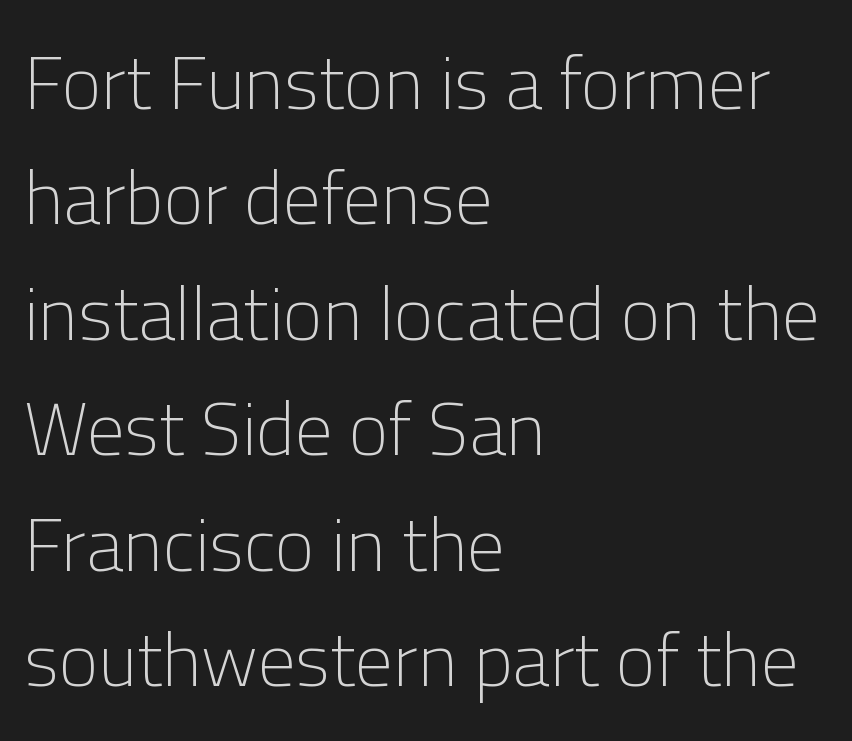
Visually the block forms a straight wall on the left and a jagged coastline on the right. The rendering shows plain stroke endings on the letterforms — a sans-serif design. The block of text has a typical density, with ordinary space between rows. Compared with typical body copy, the letter spacing here is the same. No heavy texture on the line: the type isn't bold.
